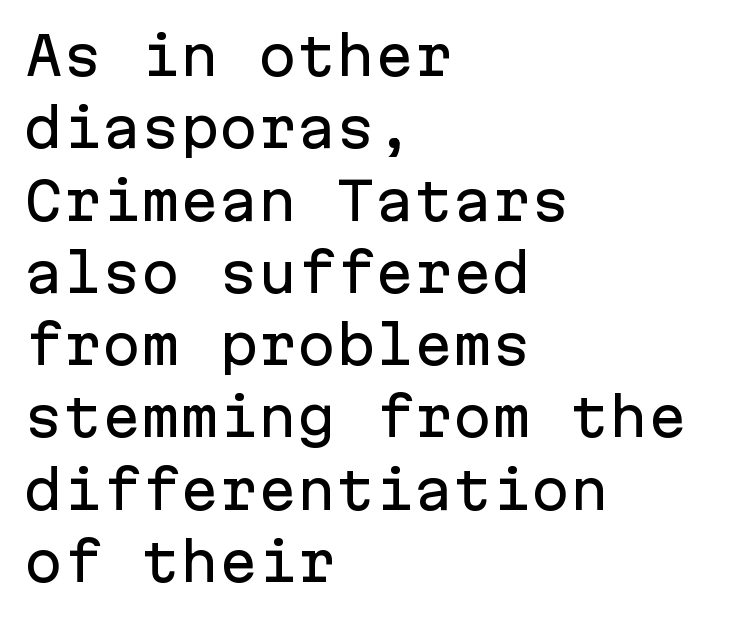
{"serif": "no", "italic": "no", "width": "normal", "stroke_contrast": "low", "x_height": "medium", "monospaced": "yes", "underline": "no", "align": "left", "line_spacing": "normal", "line_spacing_ratio": 1.39, "letter_spacing": "normal", "letter_spacing_em": 0.0, "glyph_px": 52}
